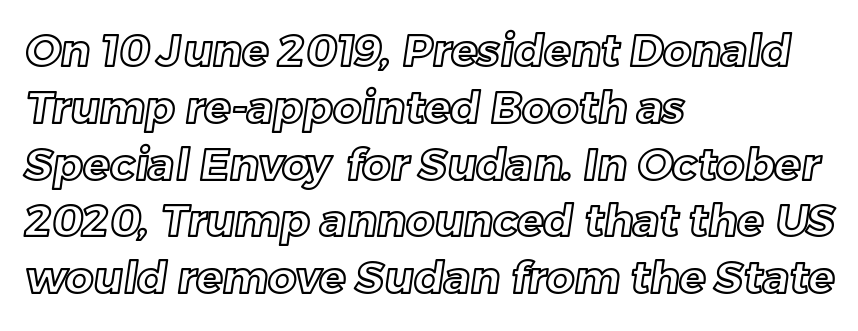
{"width": "normal", "x_height": "medium", "monospaced": "no", "underline": "no", "align": "left", "line_spacing": "normal", "line_spacing_ratio": 1.29, "letter_spacing": "normal", "letter_spacing_em": 0.0, "glyph_px": 44}
